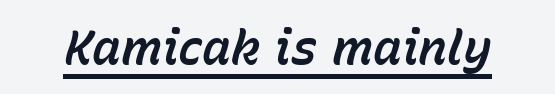
The rendering applies a slant to the glyphs. The rendering uses the underline text-decoration. Letter spacing: default. The passage shown is typed in a proportional face where columns would drift.
